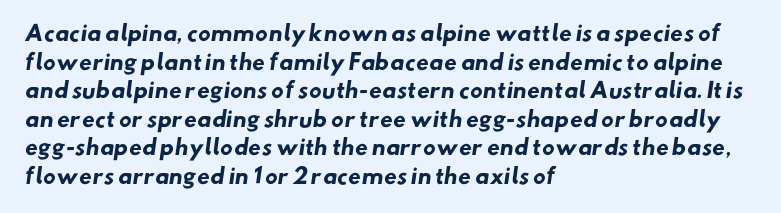
{"bold": "yes", "underline": "no", "align": "left", "line_spacing": "normal", "line_spacing_ratio": 1.36, "letter_spacing": "normal", "letter_spacing_em": 0.0, "glyph_px": 21}
